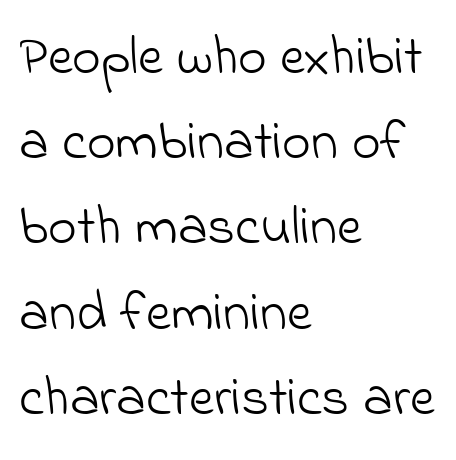
{"serif": "no", "bold": "no", "weight": "light", "width": "normal", "stroke_contrast": "low", "x_height": "small", "monospaced": "no", "underline": "no", "align": "left", "line_spacing": "normal", "line_spacing_ratio": 1.55, "letter_spacing": "normal", "letter_spacing_em": 0.0, "glyph_px": 55}
